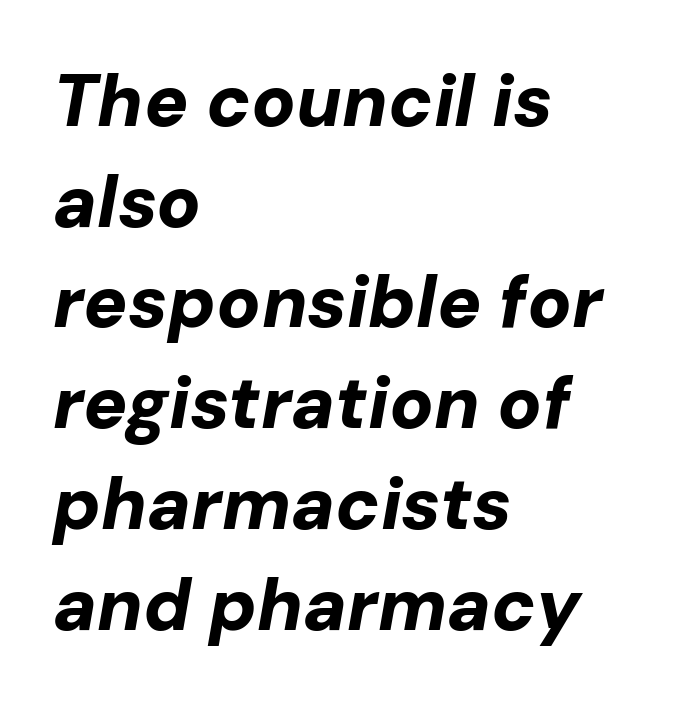
Descenders are the only things crossing below the line. Honestly, the letter spacing is just normal — you wouldn't notice it. Alignment: flush left. The face used here has a pronounced slope to its letters.
